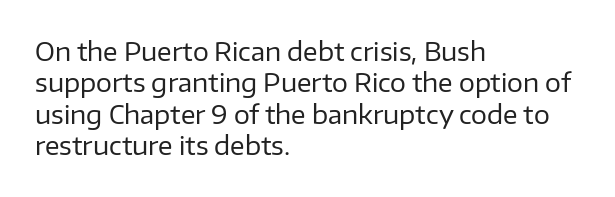
{"italic": "no", "bold": "no", "underline": "no", "align": "left", "line_spacing": "normal", "line_spacing_ratio": 1.26, "letter_spacing": "normal", "letter_spacing_em": 0.0, "glyph_px": 25}
